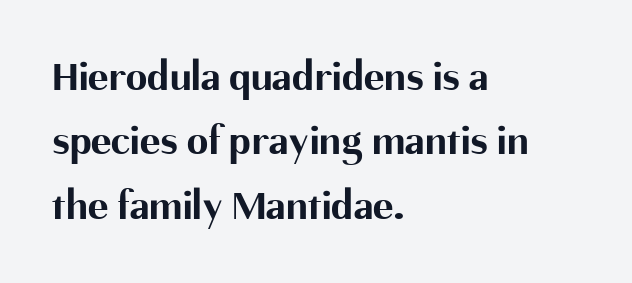
The image shows 43 px bold sans-serif type, upright; set left-aligned, normal line spacing (1.5x), normal letter spacing, not underlined; medium stroke contrast and a medium x-height.
